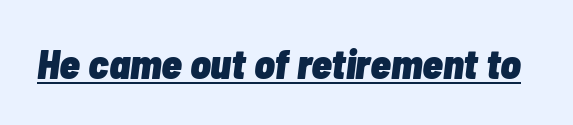
The image shows 42 px heavy, condensed type, italic (leaning right); set normal letter spacing, underlined; low stroke contrast and a medium x-height.
